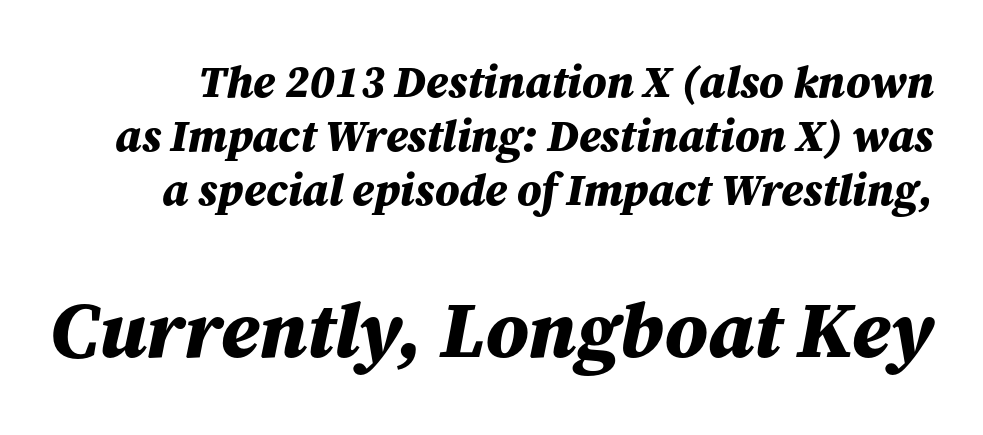
The specimen reads as italic at a glance. Students, this is bold: see how much ink each stroke carries. Only glyphs here, with clear space below each row. Here the designer chose a conventional face with non-uniform glyph widths. A student would notice the bottom passage is typeset larger than what precedes it.
